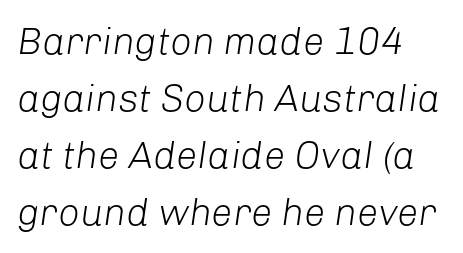
The image shows 38 px light type, italic (leaning right); set normal line spacing (1.5x), normal letter spacing, not underlined; low stroke contrast and a medium x-height.
